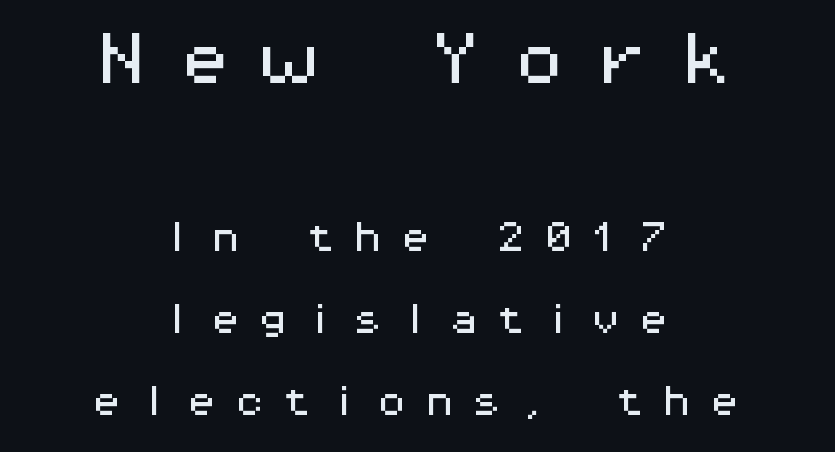
Type size steps down from the first block to the second. This rendering features lettering with no underline. The lettering holds an erect, upright posture throughout. The text was rendered using a sans face with plain stroke endings. Typeset on center — no edge is straight. The type is letterspaced generously, with wide tracking.
